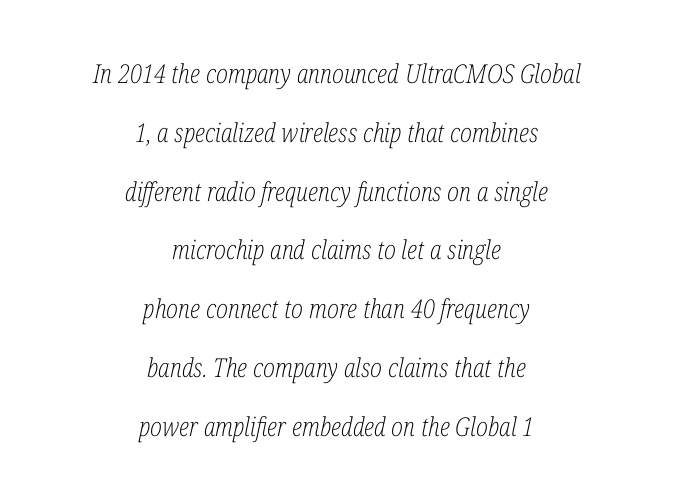
The passage shown is not bold in any degree. Short note: letters normally spaced. Only glyphs here, with clear space below each row. Does the lettering tilt? It does — this is italic.
